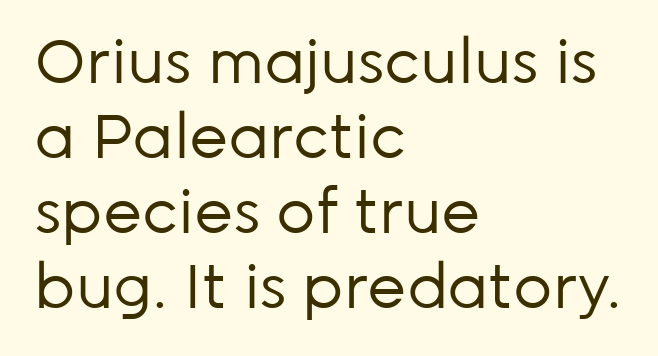
{"serif": "no", "italic": "no", "bold": "no", "weight": "regular", "width": "normal", "stroke_contrast": "low", "x_height": "medium", "monospaced": "no", "underline": "no", "align": "left", "line_spacing_ratio": 1.23, "letter_spacing": "normal", "letter_spacing_em": 0.0, "glyph_px": 61}
